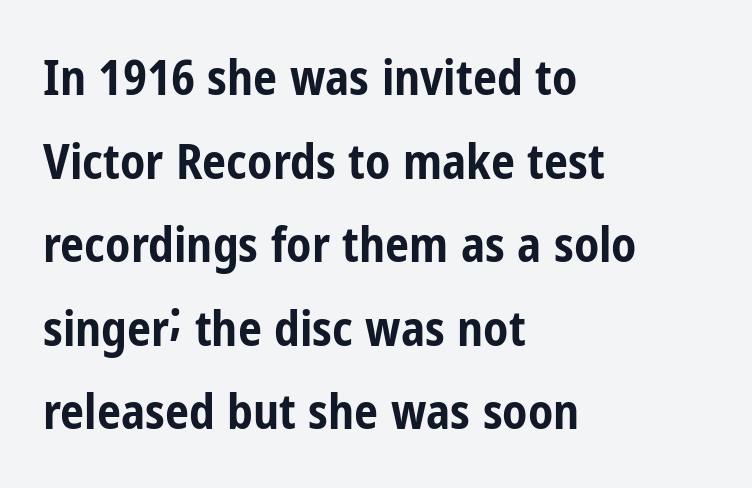
No word sits above an underline. The rendering anchors every line to the left-hand side. Notice how the stems are strictly vertical — no italics here. A typesetter would call this proportional, since set widths differ per character.
